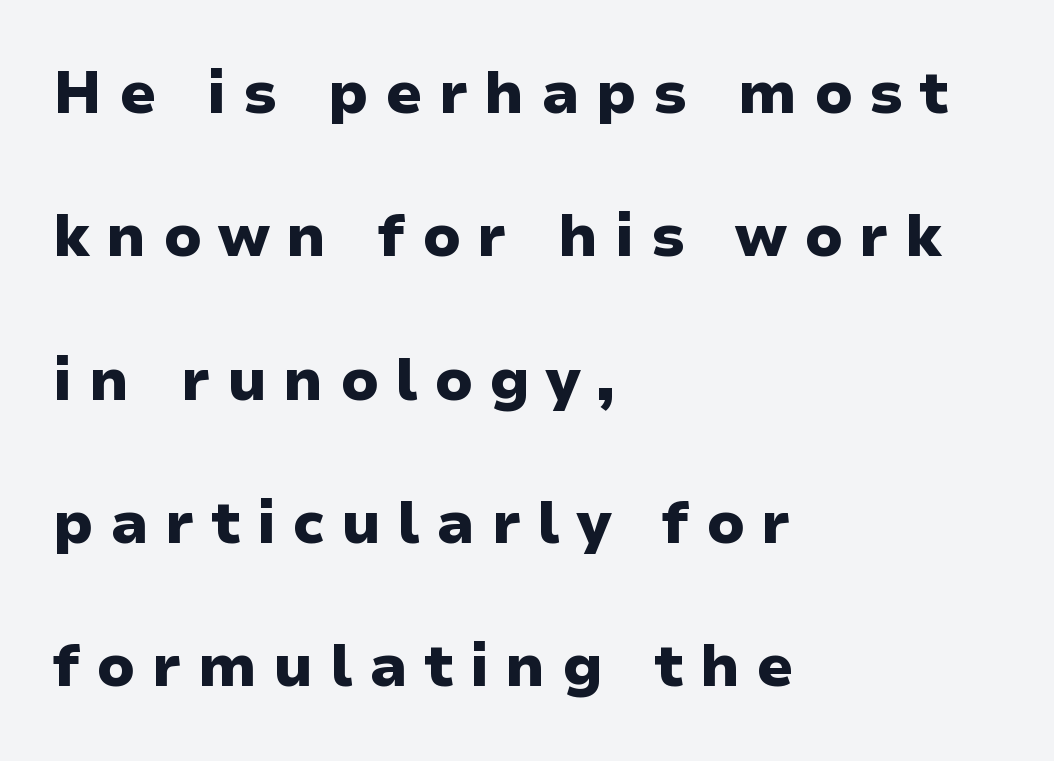
{"serif": "no", "italic": "no", "bold": "yes", "weight": "heavy", "width": "normal", "stroke_contrast": "low", "x_height": "medium", "monospaced": "no", "underline": "no", "align": "left", "line_spacing": "loose", "line_spacing_ratio": 2.43, "letter_spacing": "wide", "letter_spacing_em": 0.28, "glyph_px": 59}
